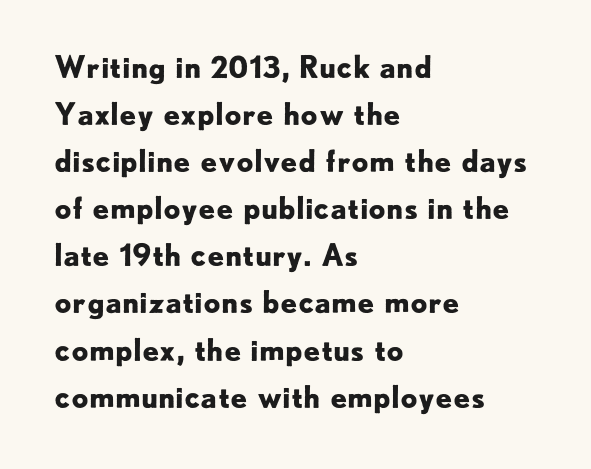
{"serif": "no", "italic": "no", "bold": "yes", "weight": "bold", "width": "normal", "stroke_contrast": "low", "x_height": "small", "monospaced": "no", "underline": "no", "align": "left", "line_spacing": "normal", "line_spacing_ratio": 1.57, "letter_spacing": "normal", "letter_spacing_em": 0.0, "glyph_px": 30}
